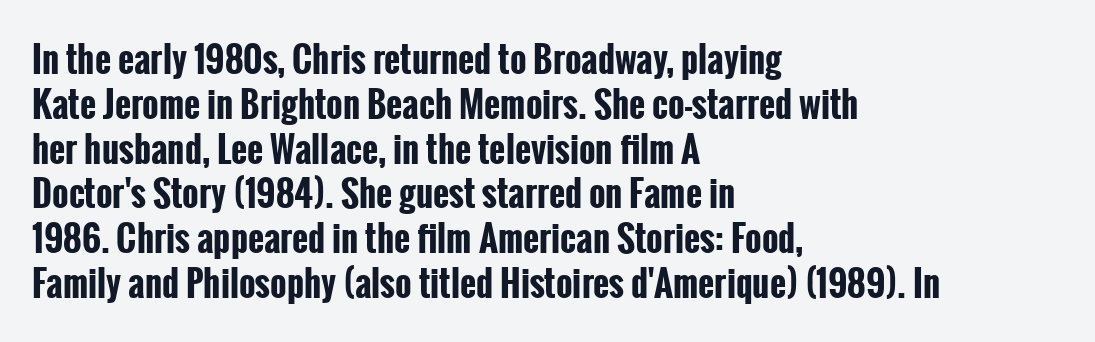
{"serif": "no", "italic": "no", "bold": "yes", "weight": "bold", "width": "condensed", "stroke_contrast": "low", "x_height": "medium", "monospaced": "no", "underline": "no", "align": "left", "line_spacing": "normal", "line_spacing_ratio": 1.28, "letter_spacing": "normal", "letter_spacing_em": 0.0, "glyph_px": 35}
